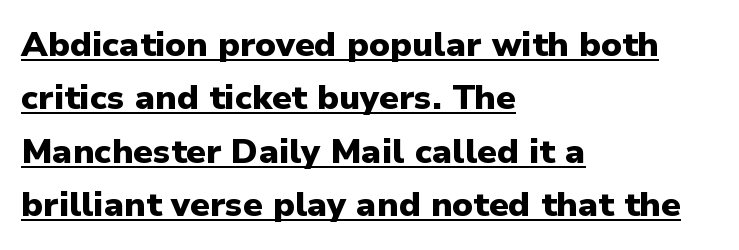
Q: Is the text bold? A: Yes.
Q: Is the text italic (slanted)? A: No, it is upright.
Q: Is the typeface a serif or a sans-serif typeface? A: Sans-serif.
Q: Is the text underlined? A: Yes.
Q: How is the paragraph aligned? A: Left-aligned.
Q: Is the spacing between letters normal or unusually wide? A: Normal.
Q: Is the spacing between lines tight, normal or loose? A: Normal.
Q: Width (condensed, normal, or wide)? A: Normal.
Q: Stroke contrast? A: Low.
Q: x-height? A: Medium.
Q: Monospaced? A: No.
